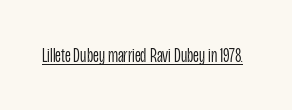
Q: Is the text bold? A: No.
Q: Is the text italic (slanted)? A: No, it is upright.
Q: Is the text underlined? A: Yes.
Q: Is the spacing between letters normal or unusually wide? A: Normal.
